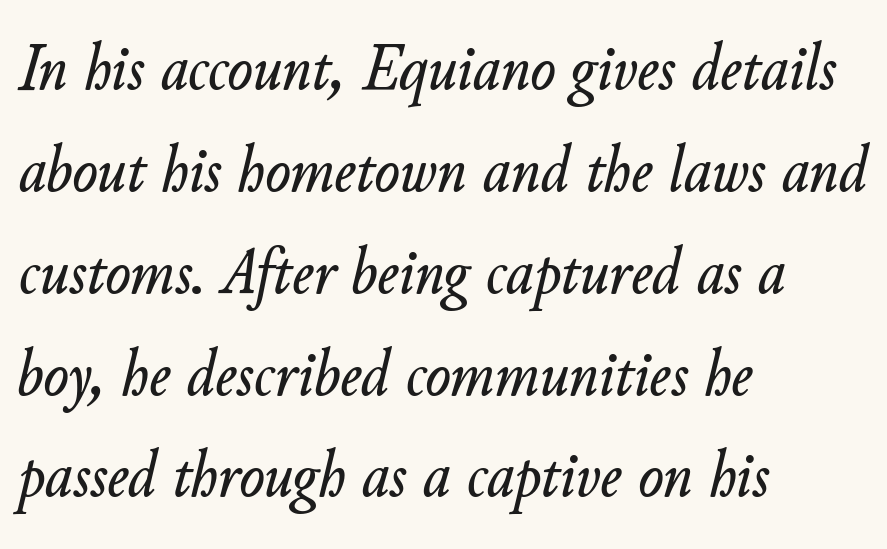
Q: Is the text italic (slanted)? A: Yes, it leans right by about 11 degrees.
Q: Is the text underlined? A: No.
Q: How is the paragraph aligned? A: Left-aligned.
Q: Is the spacing between letters normal or unusually wide? A: Normal.
Q: Is the spacing between lines tight, normal or loose? A: Normal.
Q: Width (condensed, normal, or wide)? A: Normal.
Q: Stroke contrast? A: Low.
Q: x-height? A: Small.
Q: Monospaced? A: No.
